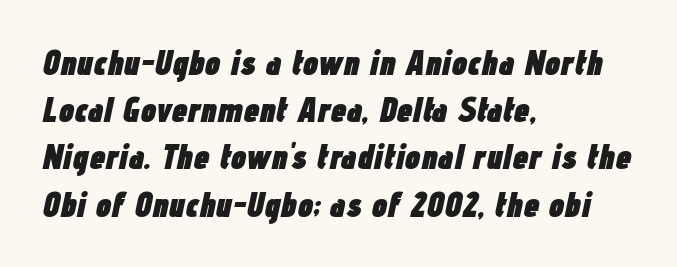
Q: Is the text bold? A: Yes.
Q: Is the text italic (slanted)? A: Yes, it leans right by about 12 degrees.
Q: Is the text underlined? A: No.
Q: How is the paragraph aligned? A: Left-aligned.
Q: Is the spacing between letters normal or unusually wide? A: Normal.
Q: Is the spacing between lines tight, normal or loose? A: Normal.
Q: Width (condensed, normal, or wide)? A: Condensed.
Q: Stroke contrast? A: Low.
Q: x-height? A: Medium.
Q: Monospaced? A: No.
